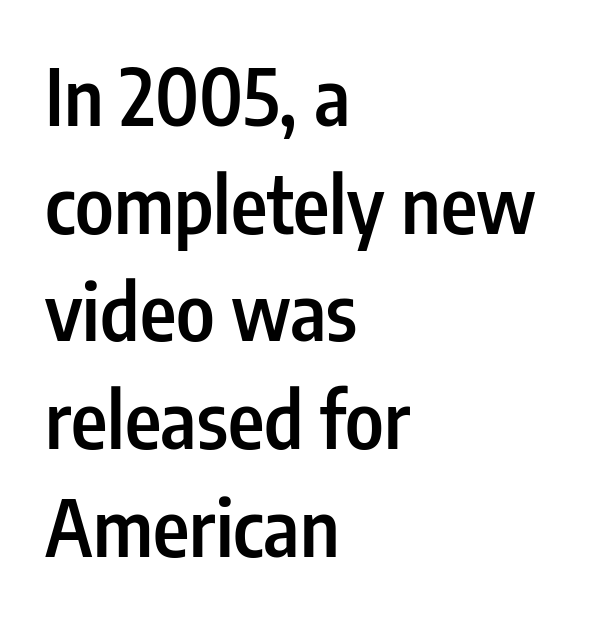
Vertical strokes here are truly vertical. The setting favours the left margin, as ordinary paragraphs usually do. Character widths vary here, with narrow letters taking less room than wide ones. Rows of type keep a routine distance in the vertical direction. You could call the tracking neutral — neither tight nor loose. The passage shown is semibold, sitting just below true bold.
